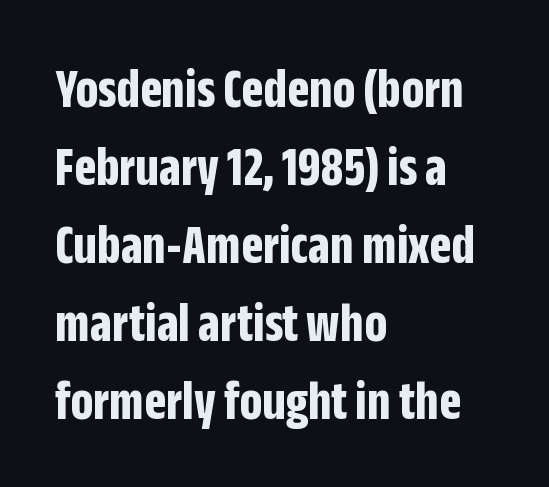
Any mark beneath the type? The region is blank. What's the leading like? Ordinary, nothing unusual. This sample has the flowing, uneven cadence of proportional lettering. Stroke terminals: plain, sans-serif.
